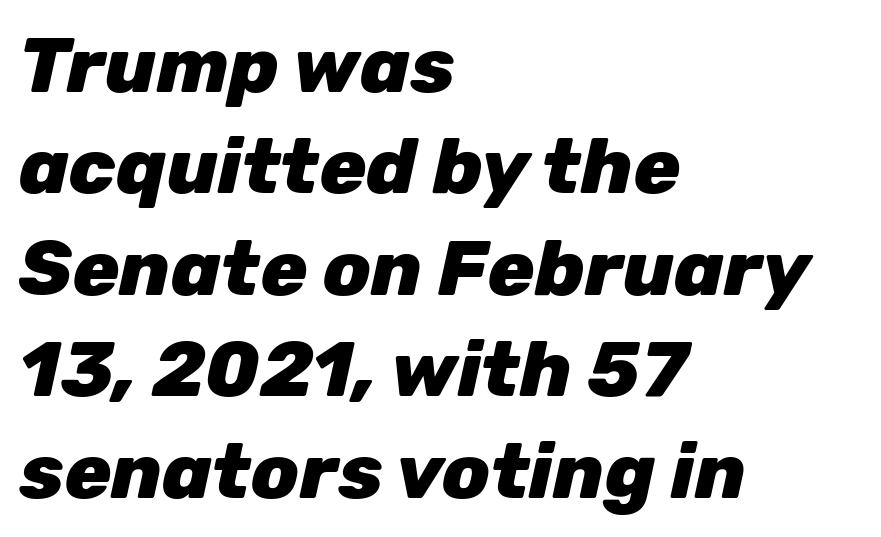
Here the designer chose a conventional face with non-uniform glyph widths. Designer's note — italics engaged. The passage shown is not underscored anywhere. The typesetting leans heavy: a genuine bold.
